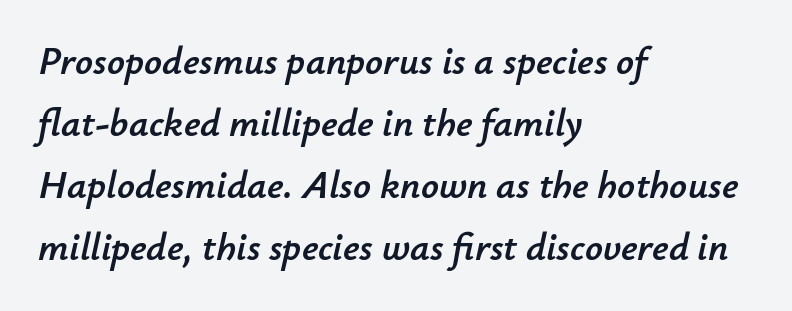
Each letter keeps its own natural width here, so spacing adapts to shape. The lines in this sample share a left origin and differ only in where they stop. This rendering leaves character spacing at its baseline value. Characters are canted at an angle relative to the baseline's perpendicular. This rendering features lettering with no underline. This sample keeps an unexceptional amount of space between lines.
